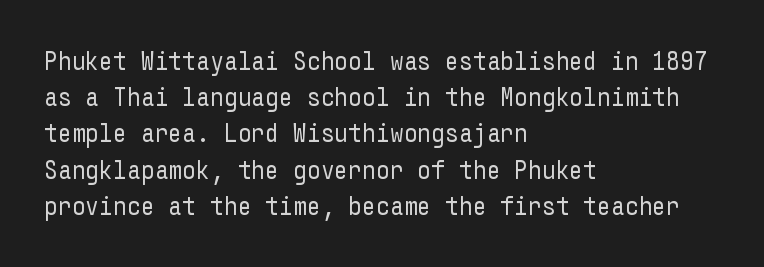
The image shows 27 px text type, upright; set left-aligned, normal line spacing (1.34x), normal letter spacing, not underlined.
